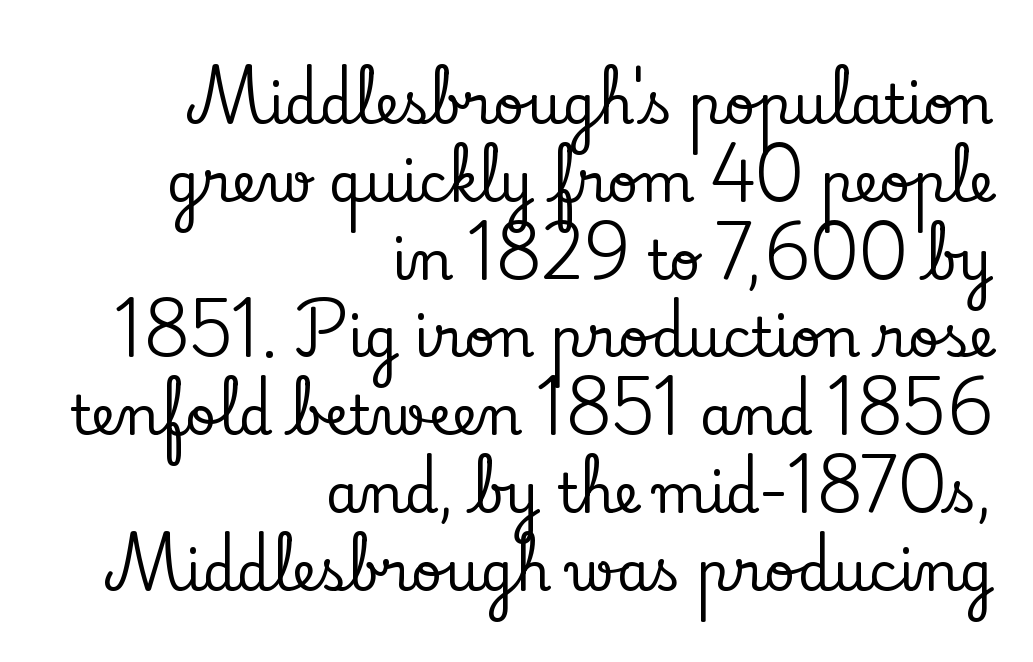
{"serif": "yes", "italic": "no", "width": "normal", "stroke_contrast": "low", "x_height": "small", "monospaced": "no", "underline": "no", "align": "right", "line_spacing": "normal", "line_spacing_ratio": 1.44, "letter_spacing": "normal", "letter_spacing_em": 0.0, "glyph_px": 54}
